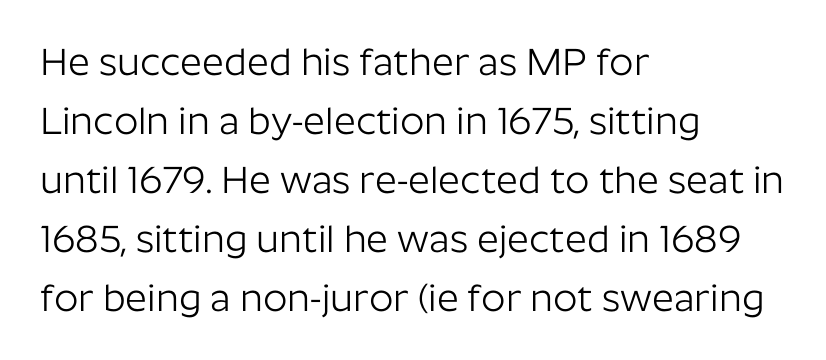
{"serif": "no", "italic": "no", "bold": "no", "weight": "light", "width": "normal", "stroke_contrast": "low", "x_height": "medium", "monospaced": "no", "underline": "no", "align": "left", "line_spacing": "normal", "line_spacing_ratio": 1.55, "letter_spacing": "normal", "letter_spacing_em": 0.0, "glyph_px": 38}
